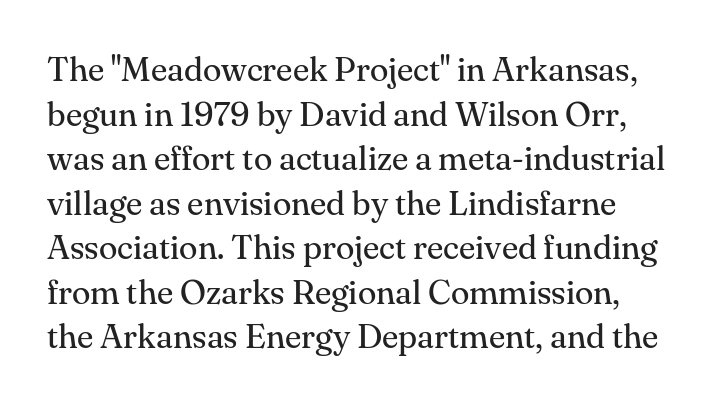
Normally led — the rows are evenly, conventionally spaced. The words here are not underlined. Heft: none added — not bold. The rendering uses natural spacing where letterforms have individual widths.
